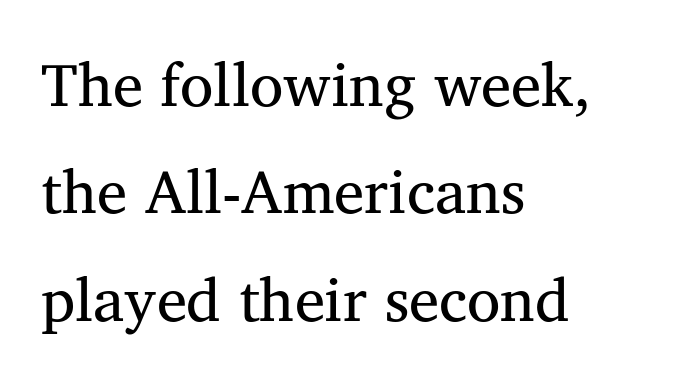
The image shows 61 px regular-weight serif type, upright; set left-aligned, line spacing 1.76x, normal letter spacing, not underlined; medium stroke contrast and a medium x-height.
